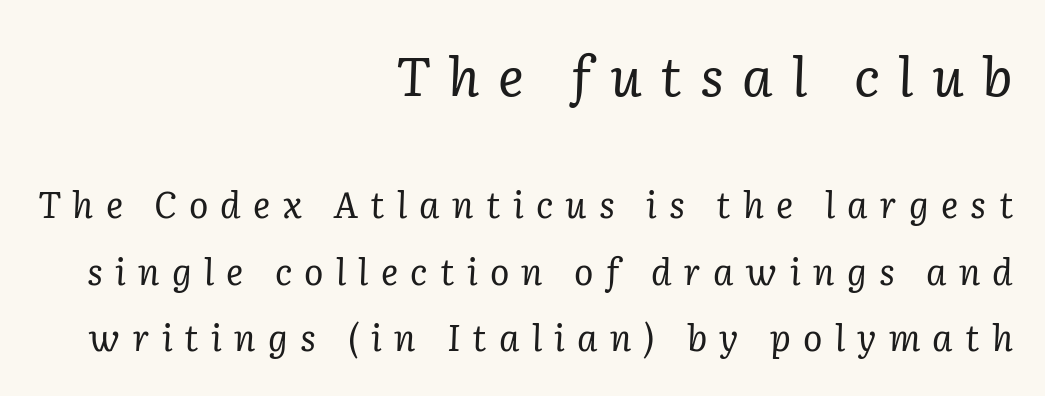
{"serif": "yes", "italic": "yes", "lean": "right", "slant_degrees": 2, "bold": "no", "weight": "regular", "width": "normal", "stroke_contrast": "low", "x_height": "medium", "monospaced": "no", "underline": "no", "align": "right", "line_spacing_ratio": 1.85, "letter_spacing": "wide", "letter_spacing_em": 0.34, "larger_block": "first", "size_ratio": 1.5, "glyph_px": 54}
